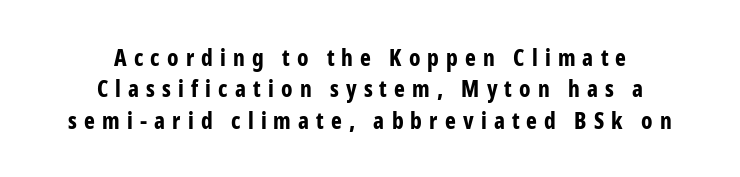
{"italic": "no", "bold": "yes", "underline": "no", "align": "center", "line_spacing": "normal", "line_spacing_ratio": 1.36, "letter_spacing": "wide", "letter_spacing_em": 0.31, "glyph_px": 23}
